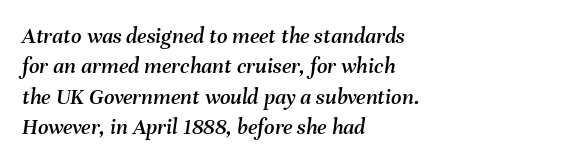
{"italic": "yes", "lean": "right", "slant_degrees": 8, "underline": "no", "align": "left", "line_spacing": "normal", "line_spacing_ratio": 1.32, "letter_spacing": "normal", "letter_spacing_em": 0.0, "glyph_px": 23}
